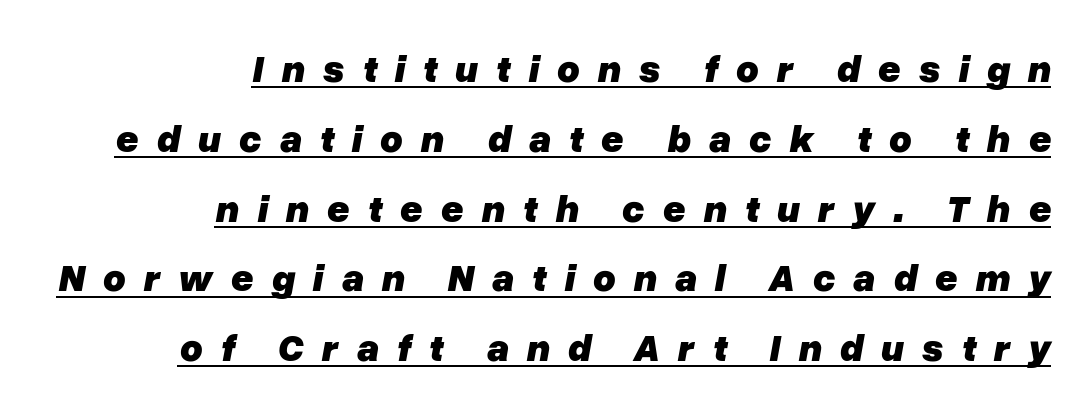
The image shows 39 px heavy type, italic (leaning right); set right-aligned, line spacing 1.79x, unusually wide letter spacing (+0.45 em), underlined; low stroke contrast and a medium x-height.
